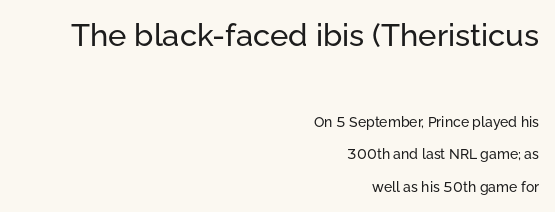
The image shows 31 px sans-serif type, upright; set right-aligned, loose line spacing (2.32x), normal letter spacing, not underlined; the first (top) block is 2.21x larger; low stroke contrast and a medium x-height.
